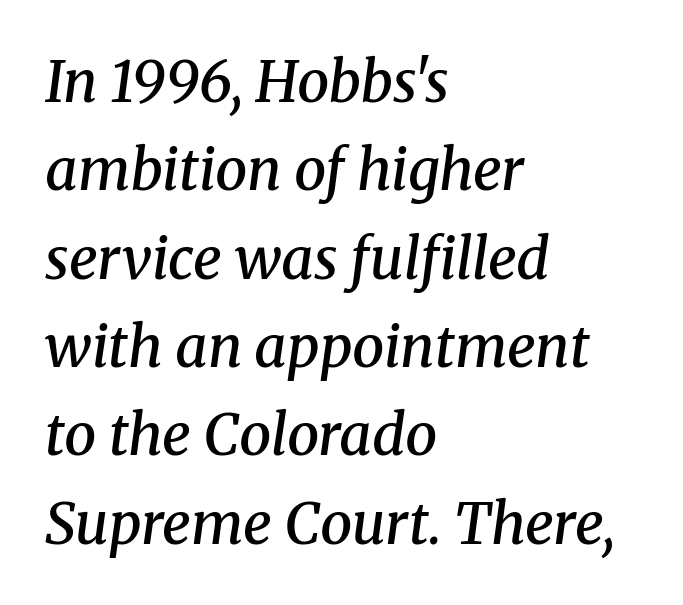
Vertically, the passage feels balanced, rows spaced as you'd expect. Heft: intermediate — a semibold. Compared with a centered layout, this one pins lines to the left instead. A typesetter would label this face a serif. The face used here is proportionally spaced, like ordinary book or web type.
